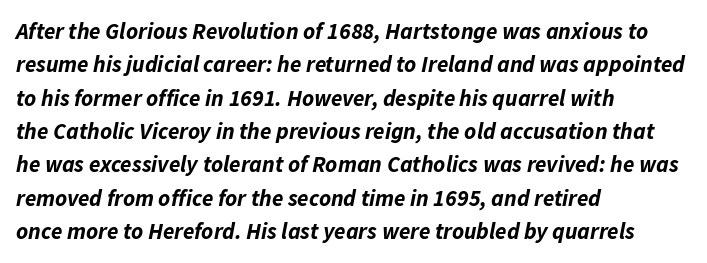
{"italic": "yes", "lean": "right", "slant_degrees": 11, "bold": "yes", "underline": "no", "align": "left", "line_spacing": "normal", "line_spacing_ratio": 1.45, "letter_spacing": "normal", "letter_spacing_em": 0.0, "glyph_px": 23}
